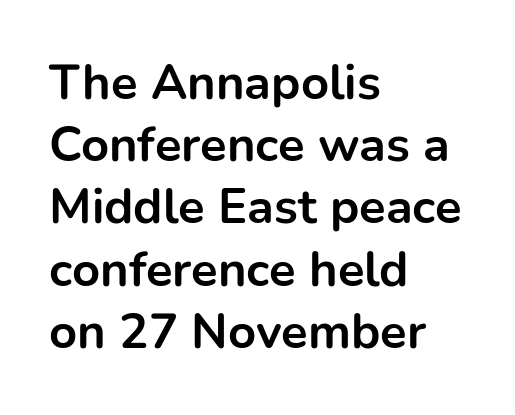
Q: Is the text bold? A: Yes.
Q: Is the text italic (slanted)? A: No, it is upright.
Q: Is the typeface a serif or a sans-serif typeface? A: Sans-serif.
Q: Is the text underlined? A: No.
Q: How is the paragraph aligned? A: Left-aligned.
Q: Is the spacing between letters normal or unusually wide? A: Normal.
Q: Is the spacing between lines tight, normal or loose? A: Normal.
Q: Width (condensed, normal, or wide)? A: Normal.
Q: Stroke contrast? A: Low.
Q: x-height? A: Medium.
Q: Monospaced? A: No.
